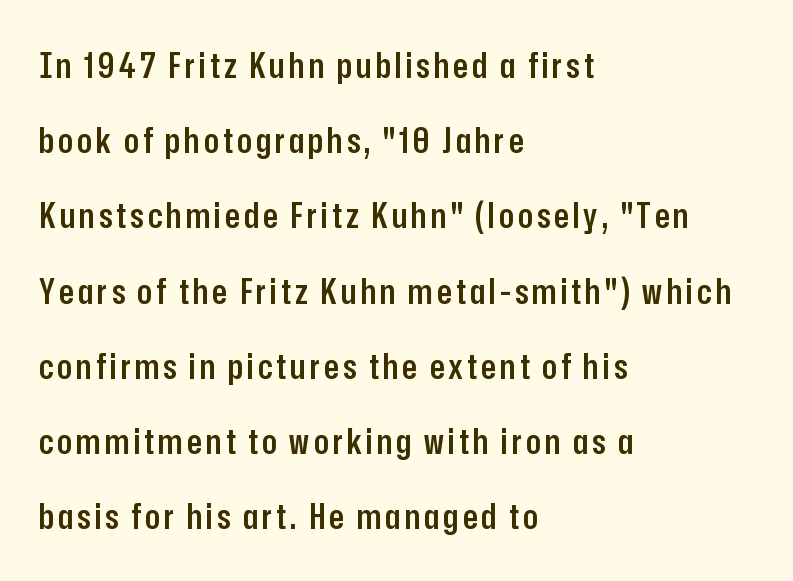
The image shows 35 px semibold, condensed sans-serif type, upright; set left-aligned, loose line spacing (2.15x), not underlined; low stroke contrast and a medium x-height.
